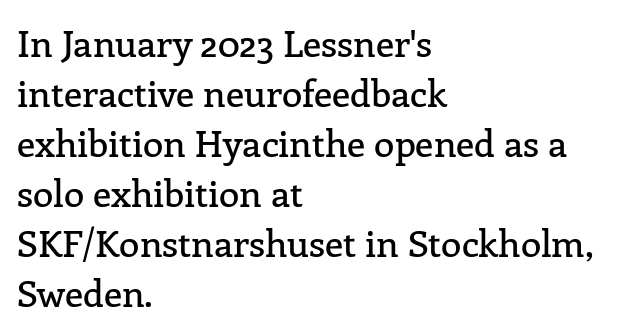
The image shows 37 px serif type, upright; set left-aligned, normal line spacing (1.35x), normal letter spacing, not underlined; low stroke contrast and a medium x-height.
